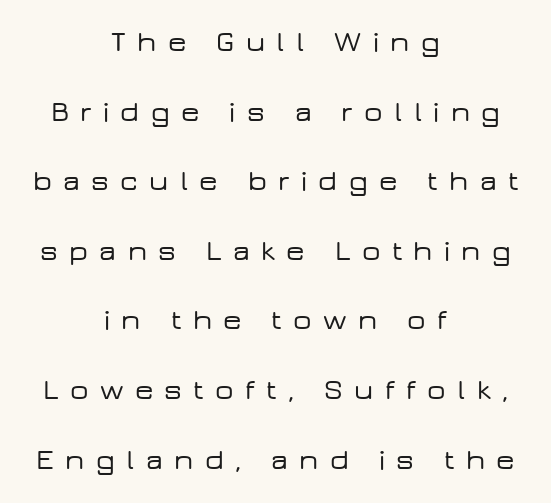
Q: Is the text italic (slanted)? A: No, it is upright.
Q: Is the typeface a serif or a sans-serif typeface? A: Sans-serif.
Q: Is the text underlined? A: No.
Q: How is the paragraph aligned? A: Centered.
Q: Is the spacing between letters normal or unusually wide? A: Unusually wide.
Q: Is the spacing between lines tight, normal or loose? A: Loose.
Q: Width (condensed, normal, or wide)? A: Wide.
Q: Stroke contrast? A: Low.
Q: x-height? A: Medium.
Q: Monospaced? A: No.
